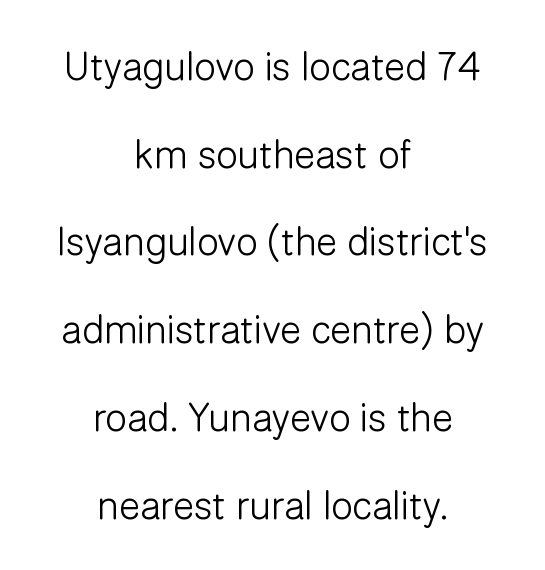
A typesetter would call this zero additional tracking. The passage shown is typeset with a sans-serif family. These glyphs show unthickened strokes, regular width or finer. Quick note: not italic, upright. These lines stand farther apart than default settings would place them.
